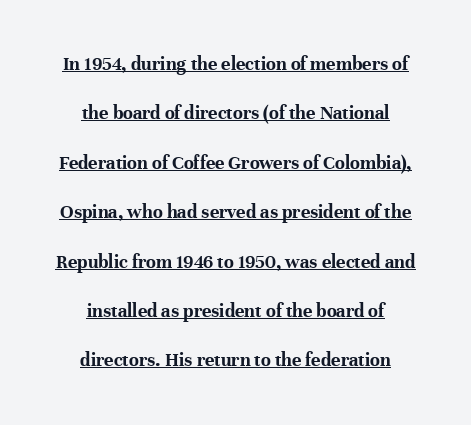
{"italic": "no", "bold": "yes", "underline": "yes", "align": "center", "line_spacing": "loose", "line_spacing_ratio": 2.47, "letter_spacing": "normal", "letter_spacing_em": 0.0, "glyph_px": 20}
